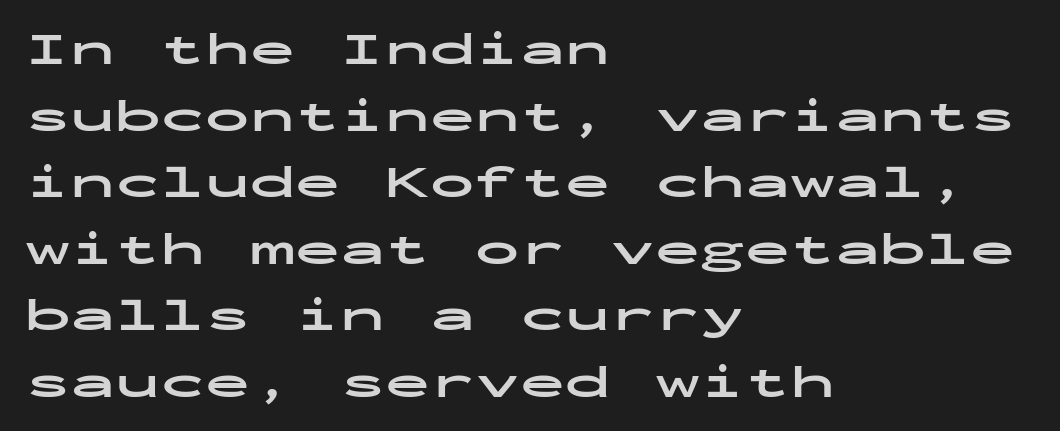
Q: Is the text bold? A: Yes.
Q: Is the text italic (slanted)? A: No, it is upright.
Q: Is the typeface a serif or a sans-serif typeface? A: Sans-serif.
Q: Is the text underlined? A: No.
Q: How is the paragraph aligned? A: Left-aligned.
Q: Is the spacing between letters normal or unusually wide? A: Normal.
Q: Is the spacing between lines tight, normal or loose? A: Normal.
Q: Width (condensed, normal, or wide)? A: Wide.
Q: Stroke contrast? A: Low.
Q: x-height? A: Medium.
Q: Monospaced? A: Yes.
